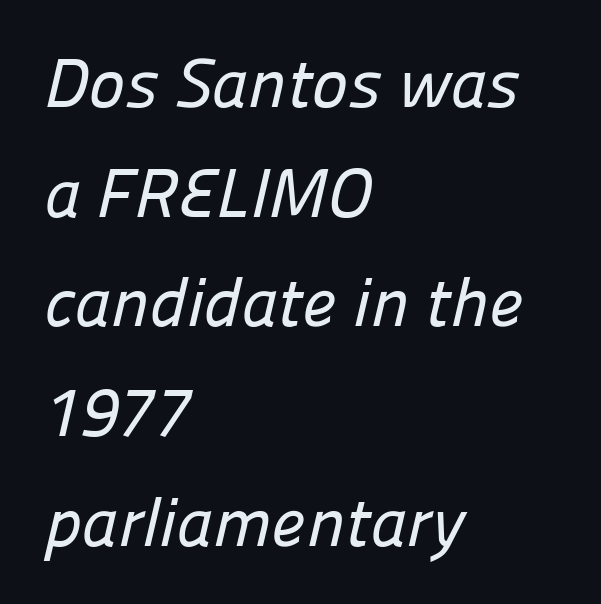
Is this a fixed-width face? No — the glyphs have proportional, varying widths. Students, note that the glyphs here touch the page at normal intervals. Left-aligned paragraph, ragged on the right. Does the leading feel generous? No, just average. The words here are not underlined. Serif or sans? Sans — the stroke terminals are bare.
